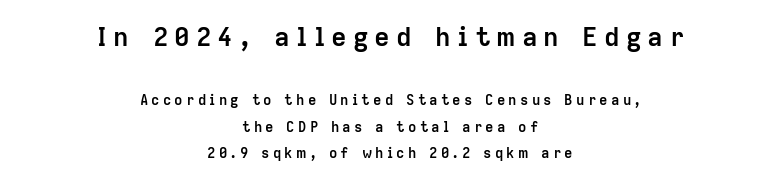
Q: Is the text bold? A: Yes.
Q: Is the text italic (slanted)? A: No, it is upright.
Q: Is the text underlined? A: No.
Q: How is the paragraph aligned? A: Centered.
Q: Is the spacing between letters normal or unusually wide? A: Unusually wide.
Q: Is the spacing between lines tight, normal or loose? A: Loose.
Q: Which block of text is set in a larger size, the first (top) or the second (bottom)? A: The first (top) one.
